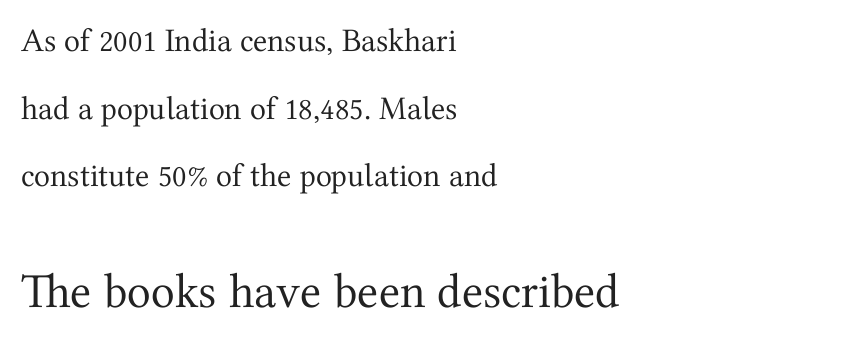
Bigger letters appear in the bottom chunk; the top chunk is reduced. Compared with typical paragraphs, the rows here are farther apart. There is no visible air inserted between adjacent glyphs. Every row of glyphs begins at an identical x-position on the left.
